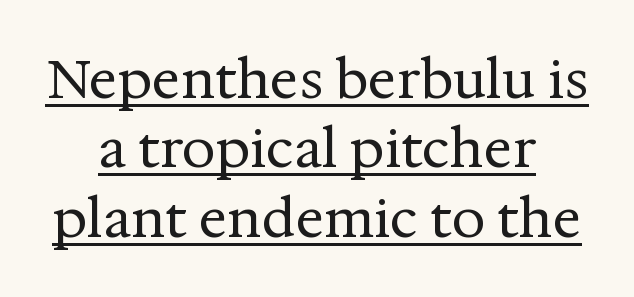
The image shows 53 px regular-weight serif type, upright; set centered, normal line spacing (1.31x), normal letter spacing, underlined; medium stroke contrast and a medium x-height.
